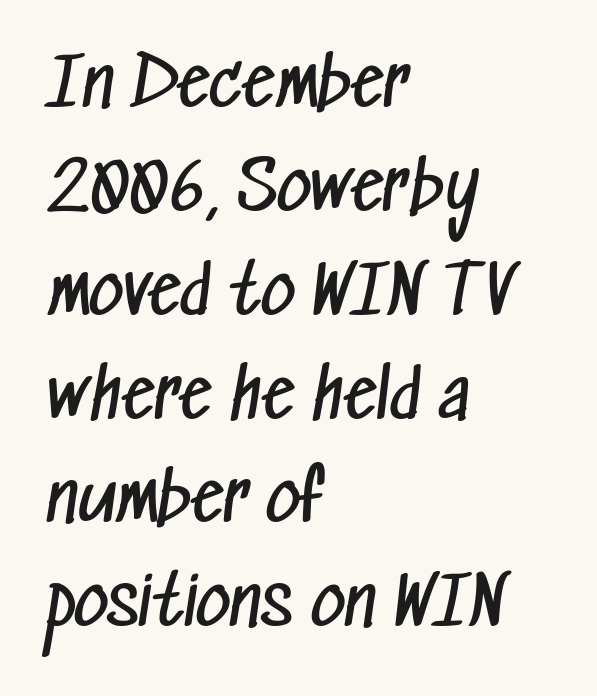
The image shows 67 px regular-weight, condensed sans-serif type; set left-aligned, normal line spacing (1.55x), normal letter spacing, not underlined; low stroke contrast and a medium x-height.
